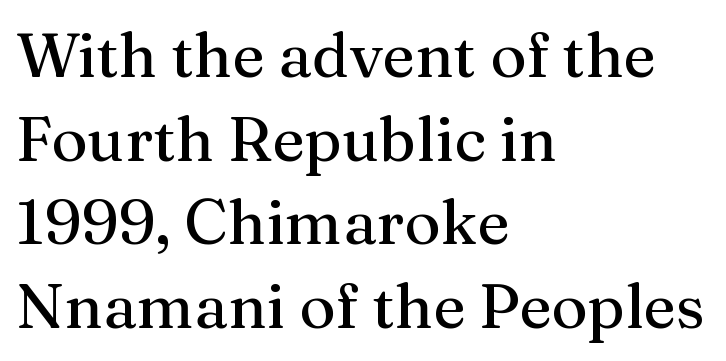
{"serif": "yes", "italic": "no", "width": "normal", "stroke_contrast": "medium", "x_height": "medium", "monospaced": "no", "underline": "no", "align": "left", "line_spacing": "normal", "line_spacing_ratio": 1.35, "letter_spacing": "normal", "letter_spacing_em": 0.0, "glyph_px": 62}
